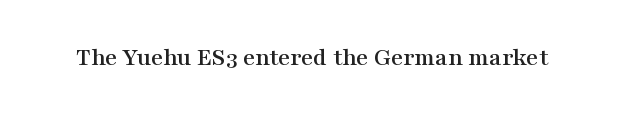
The image shows 26 px text type, upright; set normal letter spacing, not underlined.
